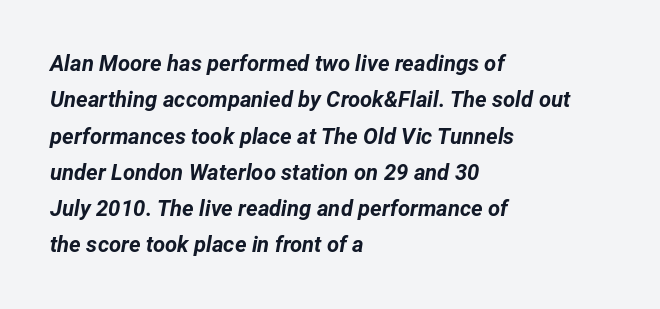
Q: Is the text bold? A: Yes.
Q: Is the text italic (slanted)? A: Yes, it leans right by about 12 degrees.
Q: Is the text underlined? A: No.
Q: How is the paragraph aligned? A: Left-aligned.
Q: Is the spacing between letters normal or unusually wide? A: Normal.
Q: Is the spacing between lines tight, normal or loose? A: Normal.
